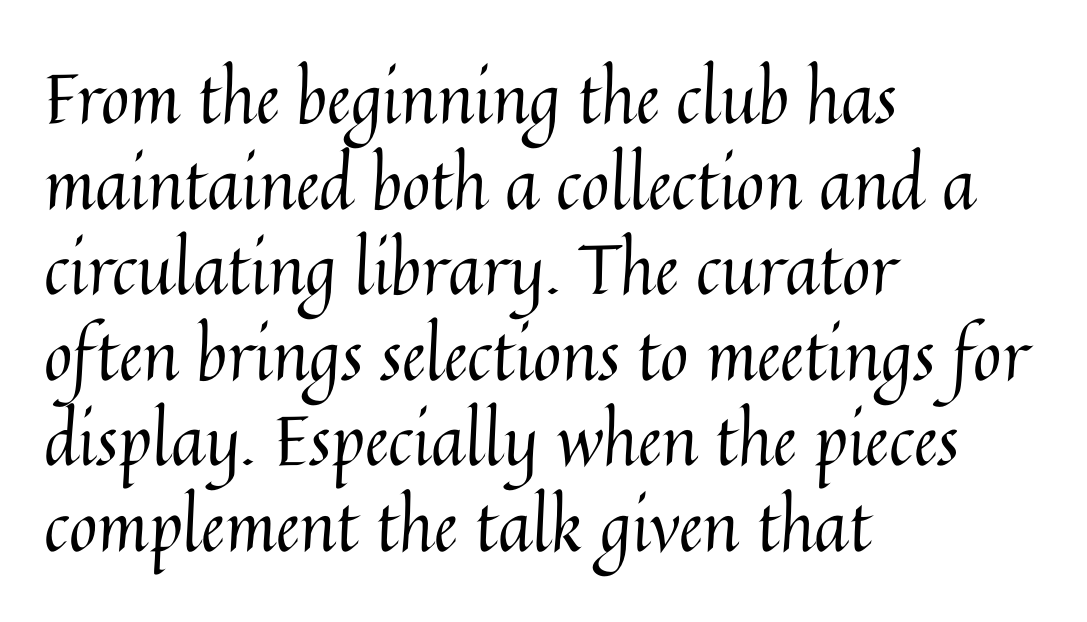
The image shows 69 px regular-weight type; set left-aligned, line spacing 1.24x, normal letter spacing, not underlined; medium stroke contrast and a medium x-height.
